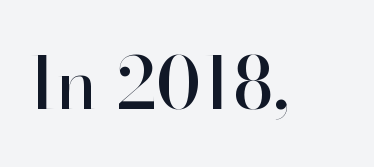
{"serif": "no", "italic": "no", "width": "normal", "stroke_contrast": "high", "x_height": "small", "monospaced": "no", "underline": "no", "letter_spacing": "normal", "letter_spacing_em": 0.0, "glyph_px": 71}
